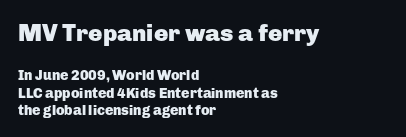
{"italic": "no", "bold": "yes", "underline": "no", "align": "left", "line_spacing_ratio": 1.22, "letter_spacing": "normal", "letter_spacing_em": 0.0, "larger_block": "first", "size_ratio": 1.71, "glyph_px": 24}
